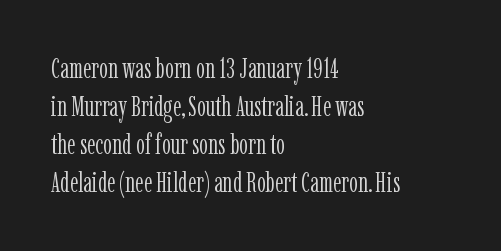
Q: Is the text bold? A: No.
Q: Is the text italic (slanted)? A: No, it is upright.
Q: Is the typeface a serif or a sans-serif typeface? A: Serif.
Q: Is the text underlined? A: No.
Q: How is the paragraph aligned? A: Left-aligned.
Q: Is the spacing between letters normal or unusually wide? A: Normal.
Q: Is the spacing between lines tight, normal or loose? A: Normal.
Q: Width (condensed, normal, or wide)? A: Condensed.
Q: Stroke contrast? A: Low.
Q: x-height? A: Medium.
Q: Monospaced? A: No.
